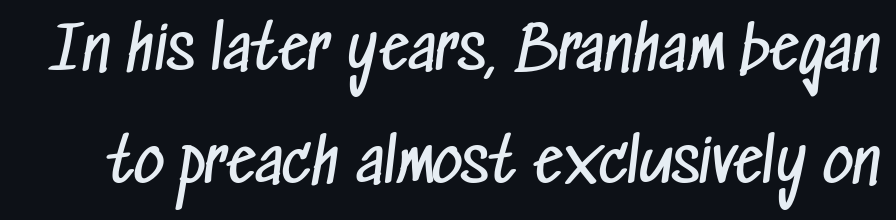
The image shows 59 px regular-weight, condensed sans-serif type; set loose line spacing (1.91x), normal letter spacing, not underlined; low stroke contrast and a medium x-height.
